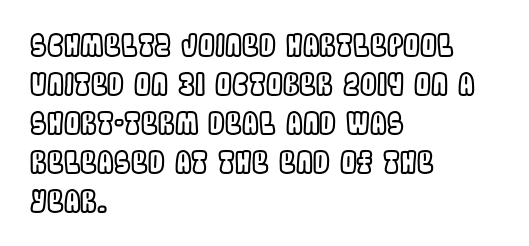
Do the characters align in a grid? No, the font is proportional. No extra tracking has been applied to these lines. This sample is left-justified, so line endings fall wherever the words run out. Is there much room between lines? A standard amount, neither cramped nor airy.
